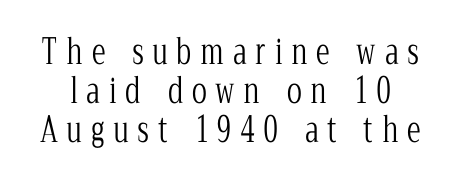
Unmarked baselines from the first word to the last. These lines are composed in type with serifs. Spacing verdict: proportional, widths tailored to each character. Posture: upright roman. The passage shown is not bold in any degree.
